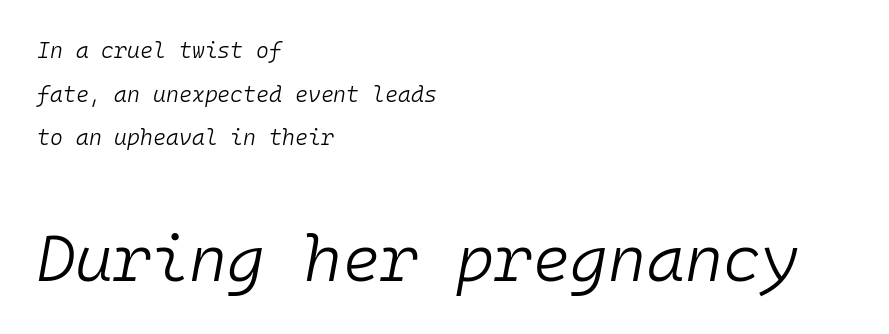
The more generous point size was reserved for the lower chunk. Designer's note — italics engaged. Is this a fixed-width face? Yes — each glyph sits in an identical cell. The area under the type is left untouched. What's the leading like? Stretched, with rows far apart. Reading down the block, your eye returns to a fixed left position each line.
